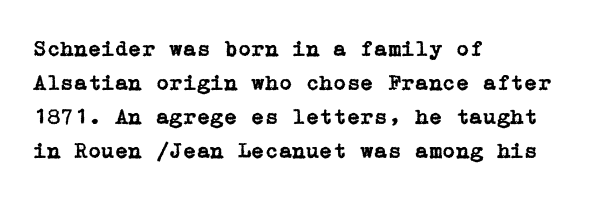
{"italic": "no", "underline": "no", "align": "left", "line_spacing": "normal", "line_spacing_ratio": 1.55, "letter_spacing": "normal", "letter_spacing_em": 0.0, "glyph_px": 22}
